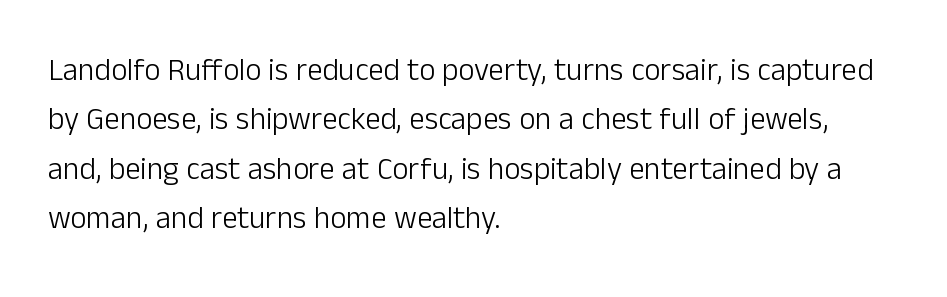
Tracking here is standard; glyphs follow each other at the usual distance. Unbolded letterforms with no extra heft. Serifs: no, the terminals of the letterforms are clean. Leading matches the norm, producing a regular column. This rendering uses left alignment, leaving the right contour irregular. Clear beneath every line of the passage.
